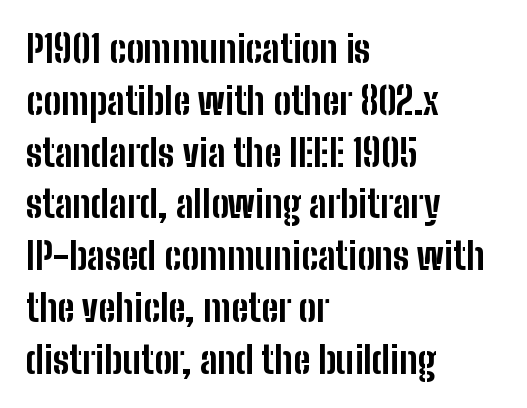
{"serif": "no", "italic": "no", "bold": "yes", "weight": "bold", "width": "condensed", "stroke_contrast": "low", "x_height": "medium", "monospaced": "no", "underline": "no", "align": "left", "line_spacing": "normal", "line_spacing_ratio": 1.4, "letter_spacing": "normal", "letter_spacing_em": 0.0, "glyph_px": 37}
